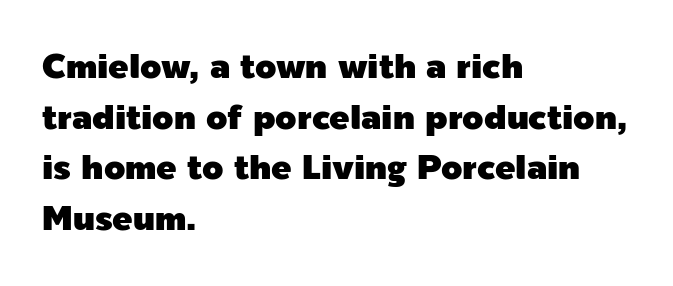
The image shows 34 px sans-serif type, upright; set left-aligned, normal line spacing (1.49x), normal letter spacing, not underlined; a medium x-height.
